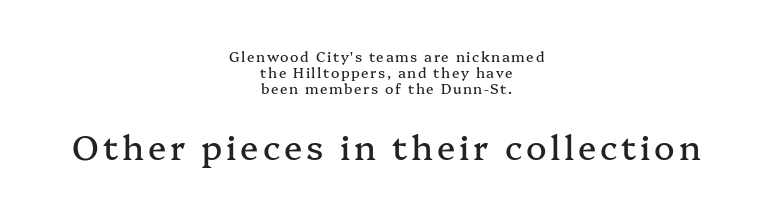
{"serif": "yes", "italic": "no", "width": "normal", "stroke_contrast": "medium", "x_height": "medium", "monospaced": "no", "underline": "no", "align": "center", "line_spacing": "tight", "line_spacing_ratio": 1.15, "larger_block": "second", "size_ratio": 2.43, "glyph_px": 34}
